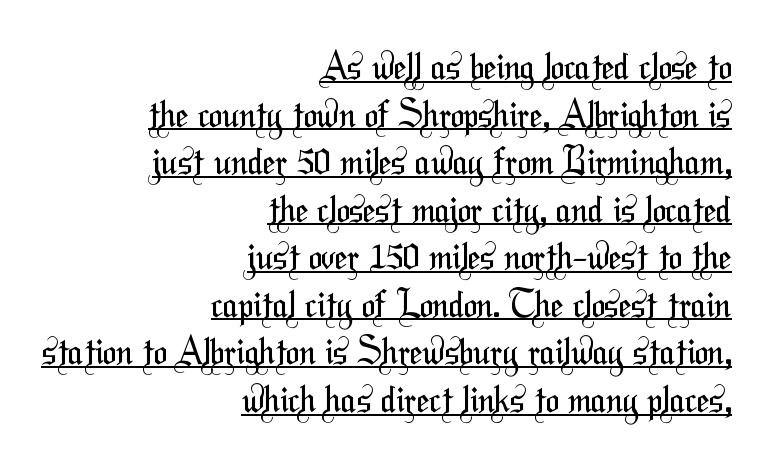
The image shows 36 px regular-weight, condensed sans-serif type; set right-aligned, normal line spacing (1.32x), normal letter spacing, underlined; medium stroke contrast and a medium x-height.
